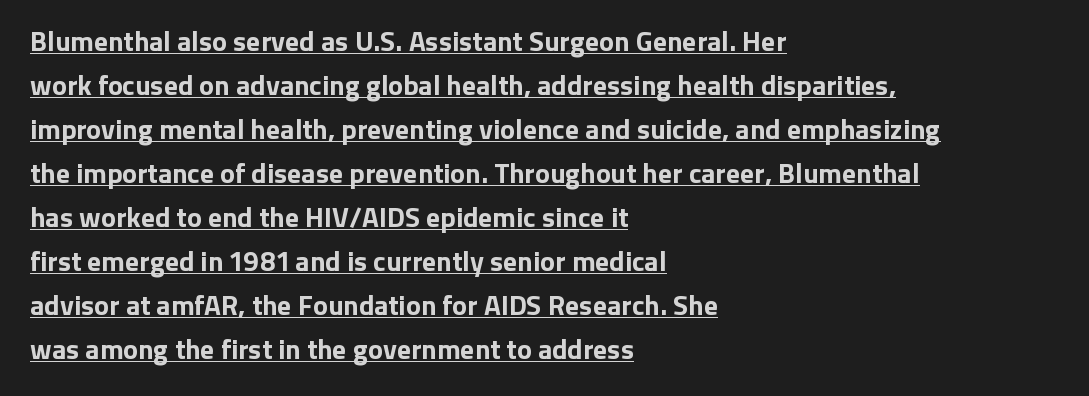
Glance below the letters and you will spot a drawn line. There is no visible air inserted between adjacent glyphs. Set as a true bold cut, around the 700 mark. Horizontal bands of white between lines are of average thickness. Looks like regular typesetting: each glyph gets only the width it needs. The paragraph shown leans on its left margin.
